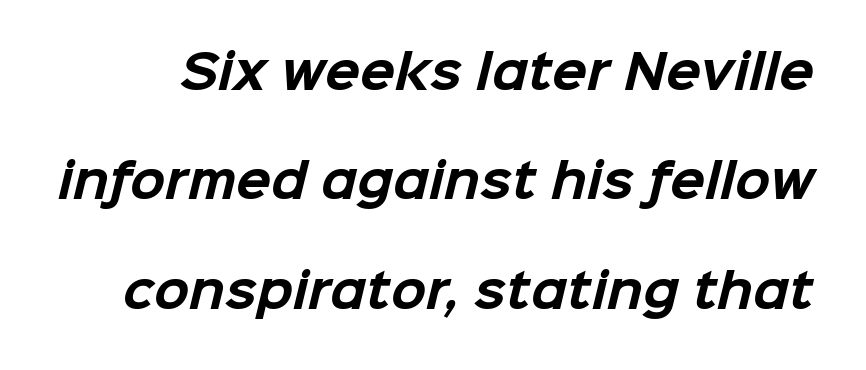
Caption: bold face, heavy strokes. You could not count columns in this text — the font is proportionally spaced. The letterforms sit shoulder to shoulder at normal distance. Are there feet on the stems? There aren't — it's a sans. Vertically, the passage feels expansive, rows floating well apart.
